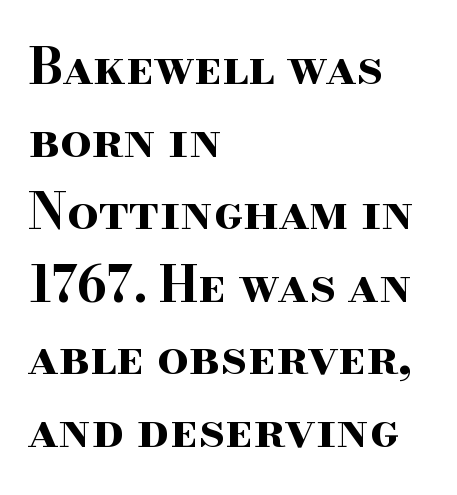
Q: Is the text bold? A: Yes.
Q: Is the text italic (slanted)? A: No, it is upright.
Q: Is the typeface a serif or a sans-serif typeface? A: Serif.
Q: Is the text underlined? A: No.
Q: How is the paragraph aligned? A: Left-aligned.
Q: Is the spacing between letters normal or unusually wide? A: Normal.
Q: Is the spacing between lines tight, normal or loose? A: Normal.
Q: Width (condensed, normal, or wide)? A: Wide.
Q: Stroke contrast? A: High.
Q: x-height? A: Small.
Q: Monospaced? A: No.
